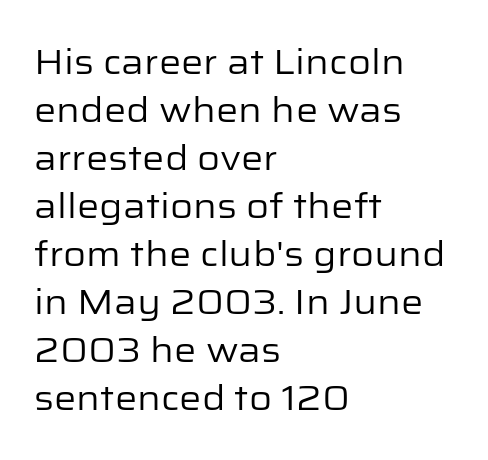
{"serif": "no", "italic": "no", "bold": "no", "weight": "regular", "width": "normal", "stroke_contrast": "low", "x_height": "medium", "monospaced": "no", "underline": "no", "align": "left", "line_spacing": "normal", "line_spacing_ratio": 1.37, "letter_spacing": "normal", "letter_spacing_em": 0.0, "glyph_px": 35}
